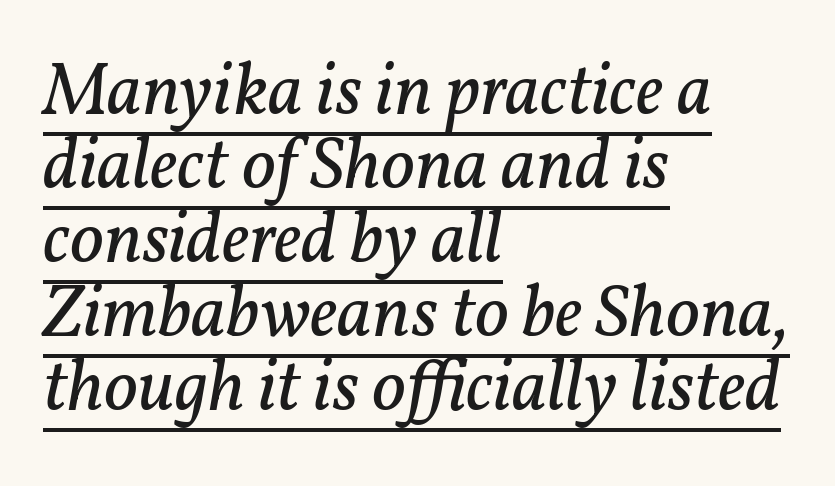
The rendering uses natural spacing where letterforms have individual widths. In terms of letterform style, serifs are clearly present. The glyphs are accompanied by a horizontal stroke just below them. Is the letter spacing exaggerated? No — it looks like the ordinary default. The strokes carry an ordinary text weight at most. Line starts are locked; line ends wander.
